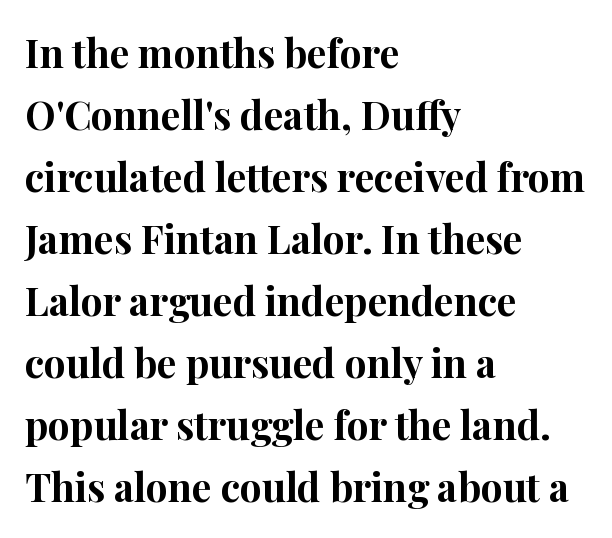
The image shows 39 px bold serif type, upright; set left-aligned, normal line spacing (1.59x), normal letter spacing, not underlined; high stroke contrast and a medium x-height.
